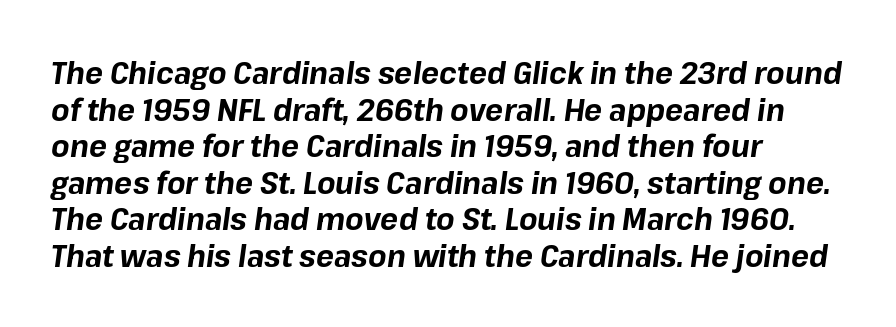
Honestly, there is no underline to notice here at all. Its strokes are broad and dark, the hallmark of bold type. Characters follow at the spacing the type designer built in. These lines stack with their left ends in a neat column. Do the characters align in a grid? No, the font is proportional.
